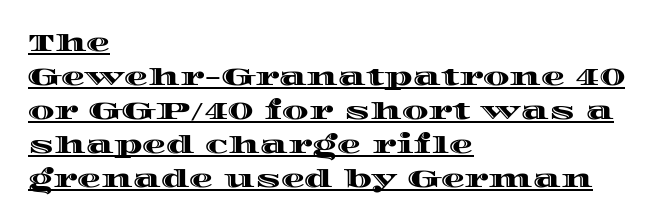
The image shows 24 px text type, upright; set left-aligned, normal line spacing (1.42x), normal letter spacing, underlined.
